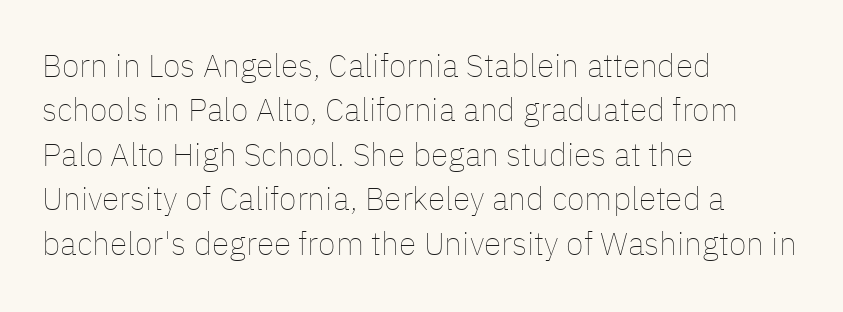
In CSS terms this would be text-align: left. Anything drawn beneath the words? Only blank space. Is the type heavy? It reads as light-to-regular instead. Italic: no, the glyphs are upright roman.
